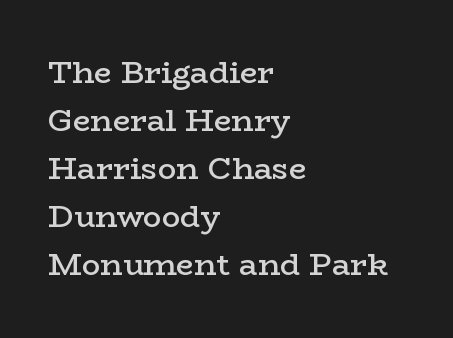
{"serif": "yes", "italic": "no", "bold": "semi", "weight": "semibold", "width": "wide", "stroke_contrast": "low", "x_height": "medium", "monospaced": "no", "underline": "no", "align": "left", "line_spacing": "normal", "line_spacing_ratio": 1.55, "letter_spacing": "normal", "letter_spacing_em": 0.0, "glyph_px": 31}
